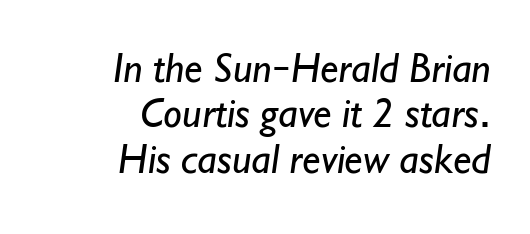
Q: Is the text bold? A: No.
Q: Is the typeface a serif or a sans-serif typeface? A: Sans-serif.
Q: Is the text underlined? A: No.
Q: How is the paragraph aligned? A: Right-aligned.
Q: Is the spacing between letters normal or unusually wide? A: Normal.
Q: Is the spacing between lines tight, normal or loose? A: Tight.
Q: Width (condensed, normal, or wide)? A: Normal.
Q: Stroke contrast? A: Low.
Q: x-height? A: Small.
Q: Monospaced? A: No.
